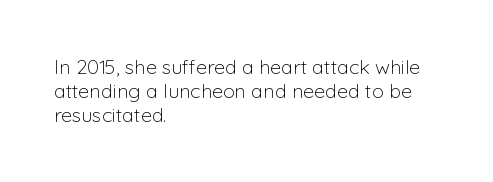
Tall strokes in this sample are plumb rather than angled. Decoration check: the copy has no underline. Words appear dense and cohesive because spacing is normal. The typesetter chose a ragged-right arrangement here.
